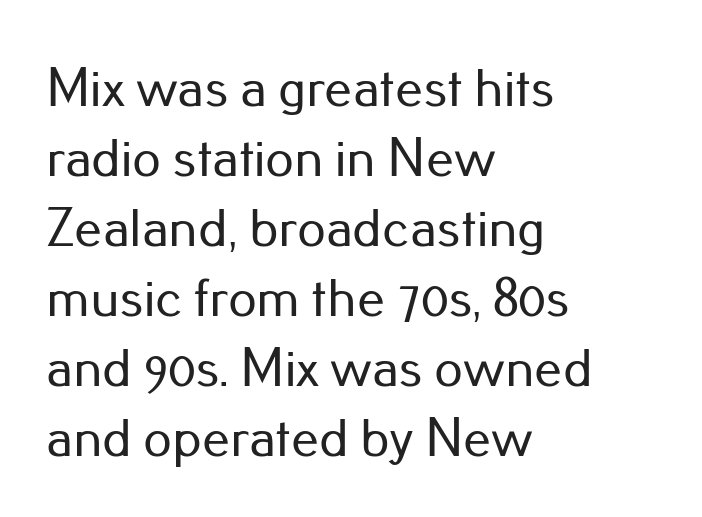
The image shows 56 px sans-serif type, upright; set left-aligned, normal line spacing (1.25x), normal letter spacing, not underlined; low stroke contrast and a small x-height.
